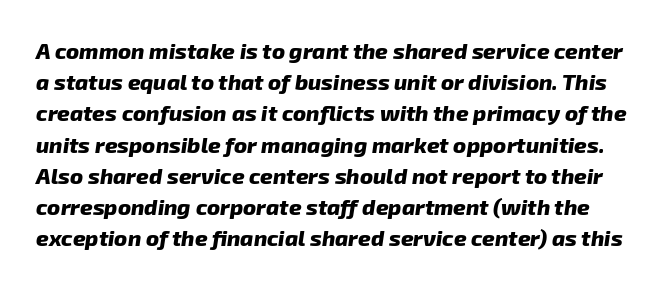
The space directly below the letters is spotless. Typesetter's note: full bold, strokes at maximum text heaviness. Here the glyphs are tracked normally, forming tight word shapes. Line spacing here is normal.
